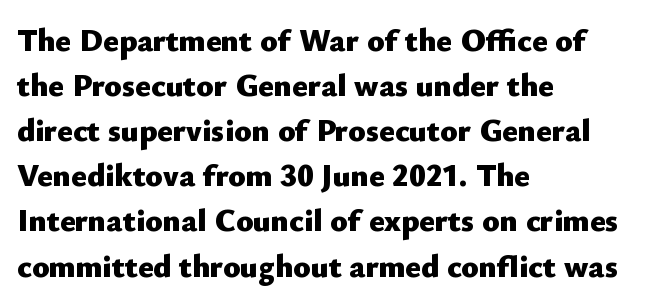
{"serif": "no", "italic": "no", "bold": "yes", "weight": "heavy", "width": "normal", "stroke_contrast": "low", "x_height": "small", "monospaced": "no", "underline": "no", "align": "left", "line_spacing": "normal", "line_spacing_ratio": 1.41, "letter_spacing": "normal", "letter_spacing_em": 0.0, "glyph_px": 32}
